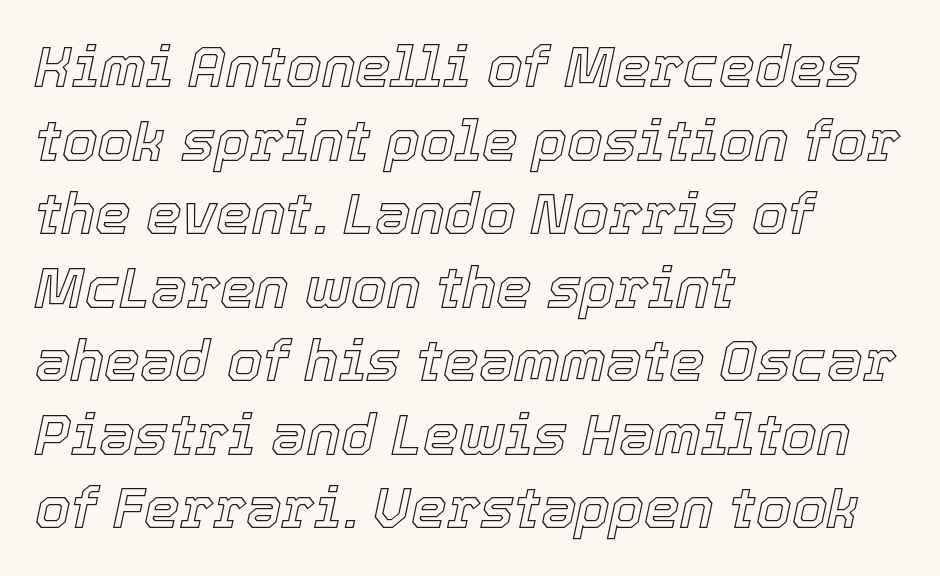
The image shows 57 px text type, italic (leaning right); set left-aligned, normal line spacing (1.29x), normal letter spacing, not underlined; a medium x-height.
